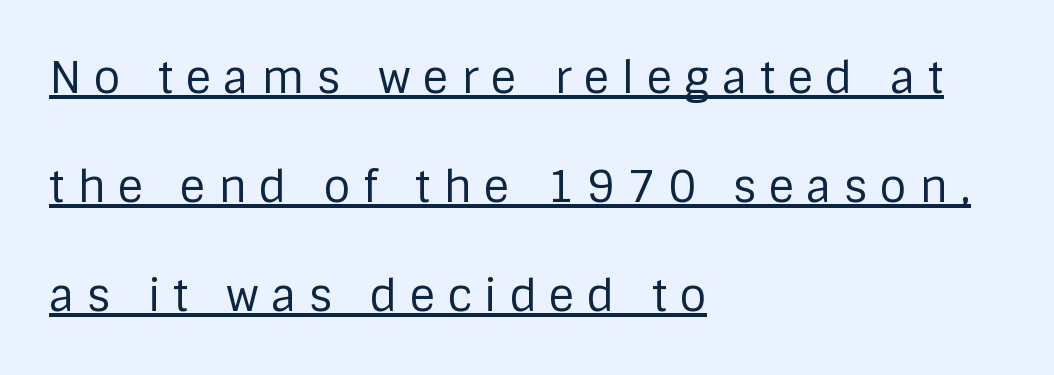
{"serif": "no", "italic": "no", "bold": "no", "weight": "regular", "width": "normal", "stroke_contrast": "low", "x_height": "large", "monospaced": "no", "underline": "yes", "align": "left", "line_spacing": "loose", "line_spacing_ratio": 2.48, "letter_spacing": "wide", "letter_spacing_em": 0.28, "glyph_px": 44}
